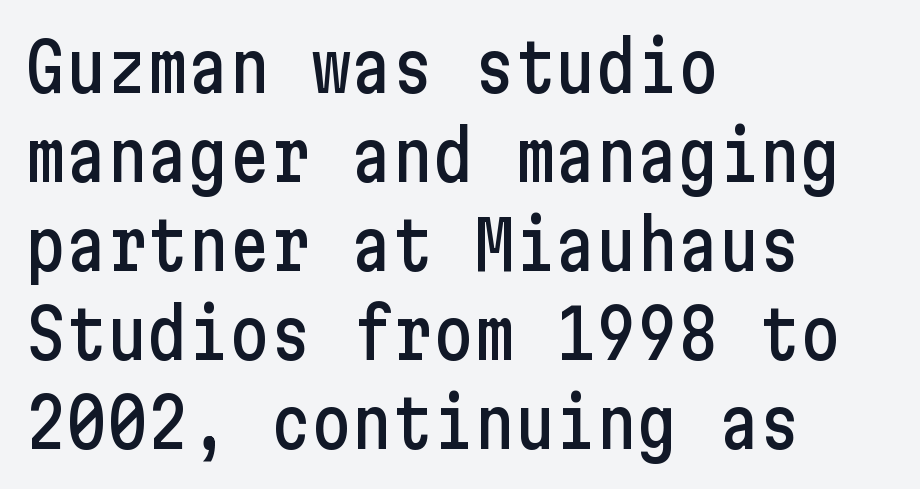
The image shows 68 px condensed sans-serif type, upright; set left-aligned, normal line spacing (1.31x), normal letter spacing, not underlined; low stroke contrast and a medium x-height.
